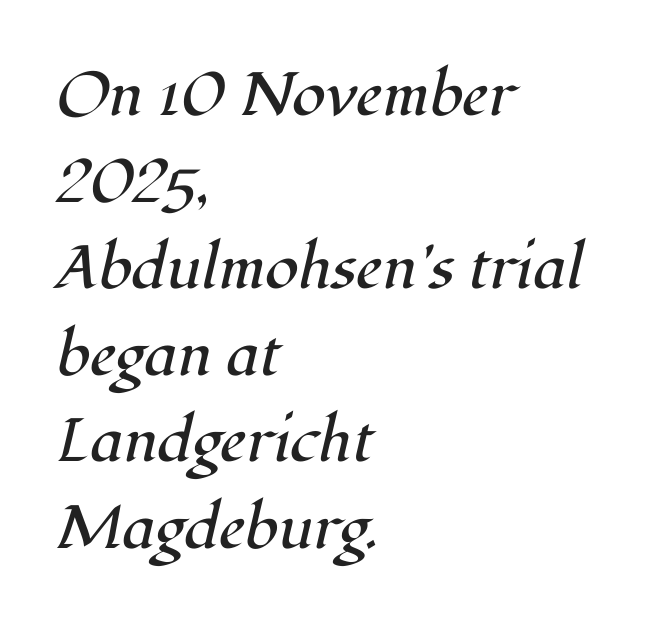
{"serif": "yes", "italic": "yes", "lean": "right", "slant_degrees": 12, "bold": "no", "weight": "regular", "width": "normal", "stroke_contrast": "high", "x_height": "medium", "monospaced": "no", "underline": "no", "align": "left", "line_spacing": "normal", "line_spacing_ratio": 1.42, "letter_spacing": "normal", "letter_spacing_em": 0.0, "glyph_px": 61}
